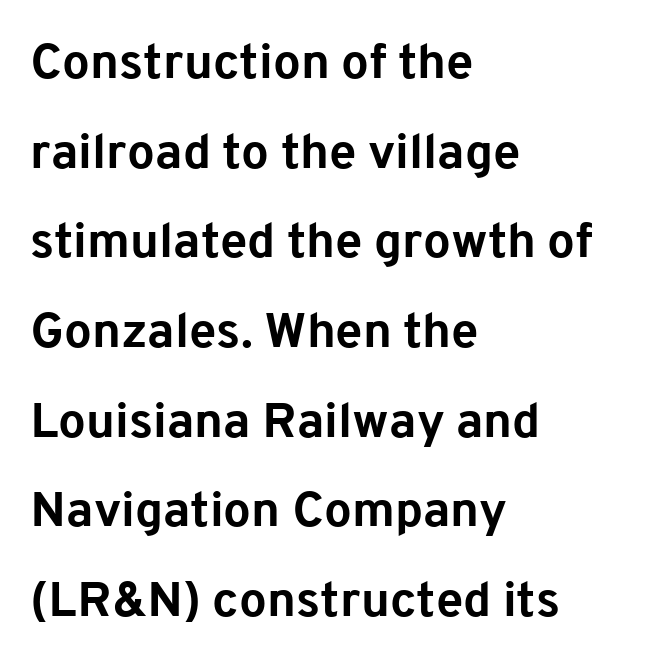
Glyph-to-glyph distance matches everyday printed text. Each letter keeps its own natural width here, so spacing adapts to shape. Style check: upright. Are there feet on the stems? There aren't — it's a sans.
